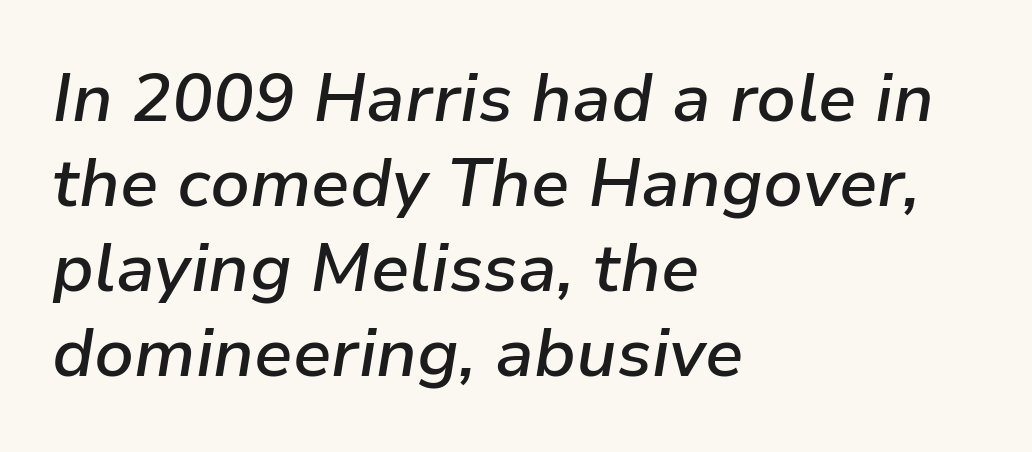
{"italic": "yes", "lean": "right", "slant_degrees": 9, "bold": "semi", "weight": "semibold", "width": "normal", "stroke_contrast": "low", "x_height": "medium", "monospaced": "no", "underline": "no", "align": "left", "line_spacing": "normal", "line_spacing_ratio": 1.25, "letter_spacing": "normal", "letter_spacing_em": 0.0, "glyph_px": 68}
